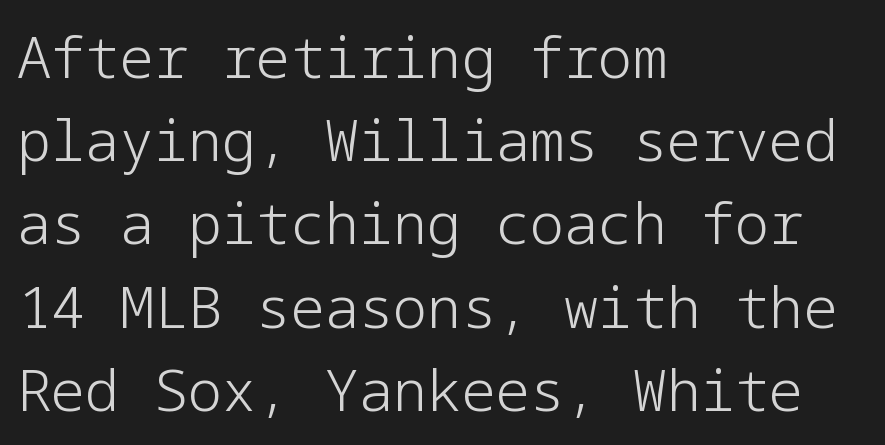
Q: Is the text bold? A: No.
Q: Is the text italic (slanted)? A: No, it is upright.
Q: Is the typeface a serif or a sans-serif typeface? A: Sans-serif.
Q: Is the text underlined? A: No.
Q: How is the paragraph aligned? A: Left-aligned.
Q: Is the spacing between letters normal or unusually wide? A: Normal.
Q: Is the spacing between lines tight, normal or loose? A: Normal.
Q: Width (condensed, normal, or wide)? A: Normal.
Q: Stroke contrast? A: Low.
Q: x-height? A: Medium.
